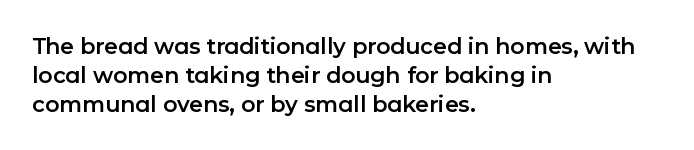
{"italic": "no", "underline": "no", "align": "left", "line_spacing": "normal", "line_spacing_ratio": 1.31, "letter_spacing": "normal", "letter_spacing_em": 0.0, "glyph_px": 22}
